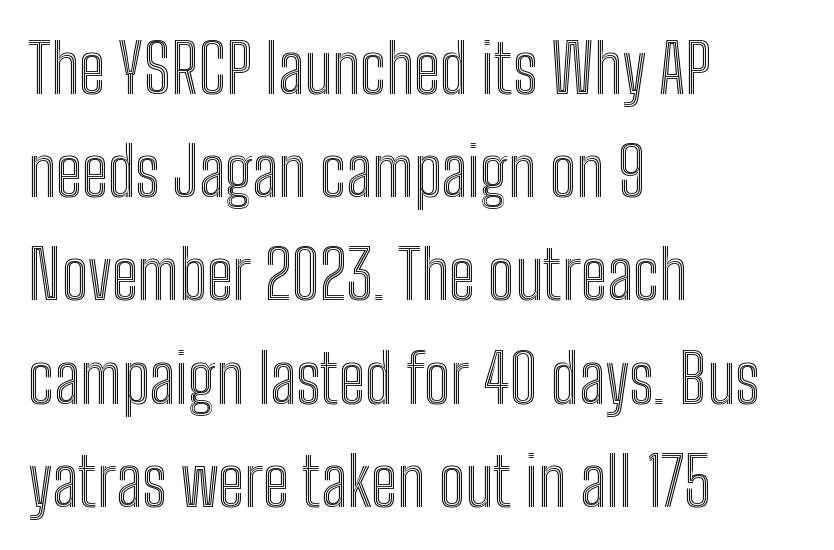
{"italic": "no", "width": "condensed", "x_height": "medium", "monospaced": "no", "underline": "no", "align": "left", "line_spacing": "normal", "line_spacing_ratio": 1.54, "letter_spacing": "normal", "letter_spacing_em": 0.0, "glyph_px": 67}
